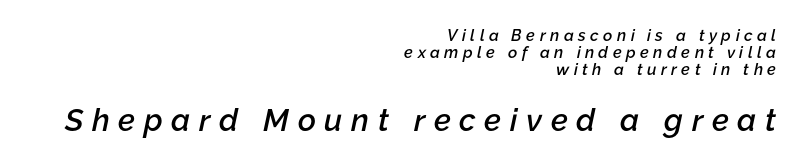
Q: Is the text bold? A: Semi-bold.
Q: Is the text italic (slanted)? A: Yes, it leans right by about 12 degrees.
Q: Is the text underlined? A: No.
Q: How is the paragraph aligned? A: Right-aligned.
Q: Is the spacing between letters normal or unusually wide? A: Unusually wide.
Q: Is the spacing between lines tight, normal or loose? A: Tight.
Q: Which block of text is set in a larger size, the first (top) or the second (bottom)? A: The second (bottom) one.
Q: Width (condensed, normal, or wide)? A: Normal.
Q: Stroke contrast? A: Low.
Q: x-height? A: Medium.
Q: Monospaced? A: No.
